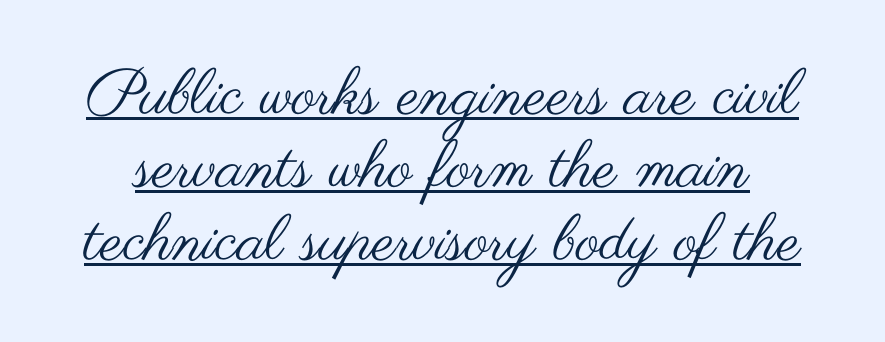
The image shows 64 px regular-weight, wide sans-serif type; set tight line spacing (1.14x), normal letter spacing, underlined; medium stroke contrast and a small x-height.
